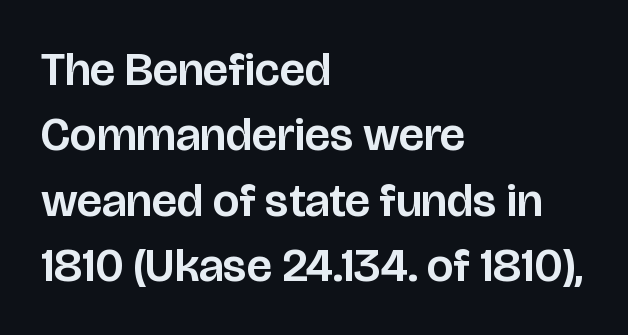
Q: Is the text italic (slanted)? A: No, it is upright.
Q: Is the typeface a serif or a sans-serif typeface? A: Sans-serif.
Q: Is the text underlined? A: No.
Q: How is the paragraph aligned? A: Left-aligned.
Q: Is the spacing between letters normal or unusually wide? A: Normal.
Q: Is the spacing between lines tight, normal or loose? A: Normal.
Q: Width (condensed, normal, or wide)? A: Normal.
Q: Stroke contrast? A: Low.
Q: x-height? A: Large.
Q: Monospaced? A: No.
